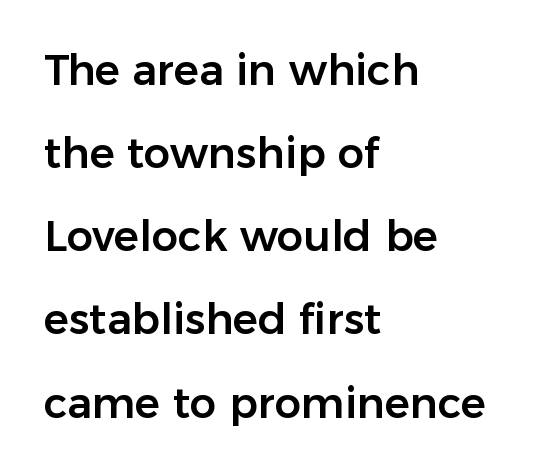
Q: Is the text italic (slanted)? A: No, it is upright.
Q: Is the typeface a serif or a sans-serif typeface? A: Sans-serif.
Q: Is the text underlined? A: No.
Q: How is the paragraph aligned? A: Left-aligned.
Q: Is the spacing between letters normal or unusually wide? A: Normal.
Q: Is the spacing between lines tight, normal or loose? A: Loose.
Q: Width (condensed, normal, or wide)? A: Normal.
Q: Stroke contrast? A: Low.
Q: x-height? A: Medium.
Q: Monospaced? A: No.
